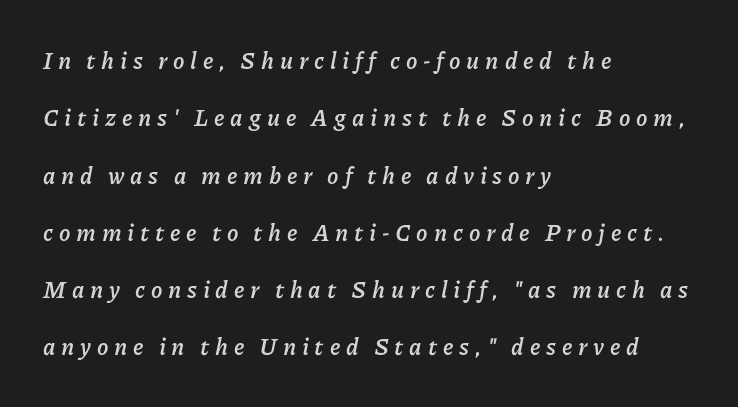
{"italic": "yes", "lean": "right", "slant_degrees": 11, "bold": "yes", "underline": "no", "align": "left", "line_spacing": "loose", "line_spacing_ratio": 2.49, "letter_spacing": "wide", "letter_spacing_em": 0.25, "glyph_px": 23}
